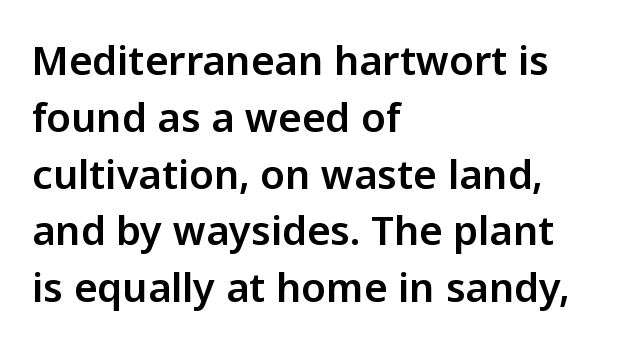
{"serif": "no", "italic": "no", "width": "normal", "stroke_contrast": "low", "x_height": "medium", "monospaced": "no", "underline": "no", "align": "left", "line_spacing": "normal", "line_spacing_ratio": 1.42, "letter_spacing": "normal", "letter_spacing_em": 0.0, "glyph_px": 40}
